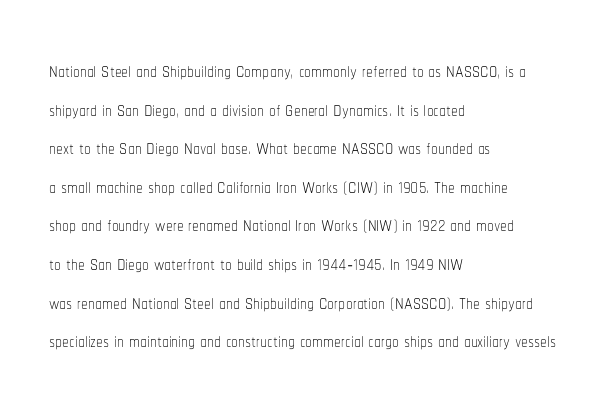
Stroke thickness stays within the range of a standard reading face or lighter. Notice how descenders clear the ascenders below comfortably — that's standard leading. There is no visible air inserted between adjacent glyphs. Casual observation: everything's shoved over to the left. The specimen omits any rule beneath the text block's lines. The letters stand straight up with perfectly vertical stems.
